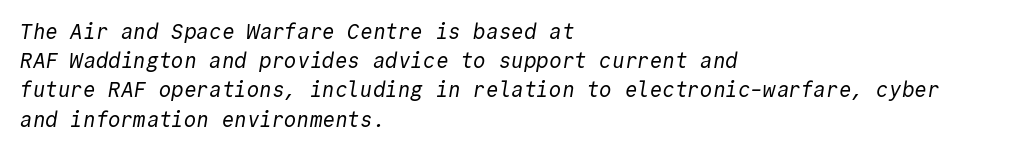
The image shows 21 px text type; set left-aligned, normal line spacing (1.39x), normal letter spacing, not underlined.
